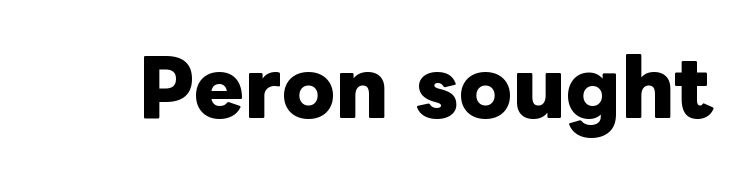
The image shows 76 px heavy type, upright; set normal letter spacing, not underlined; low stroke contrast and a medium x-height.
